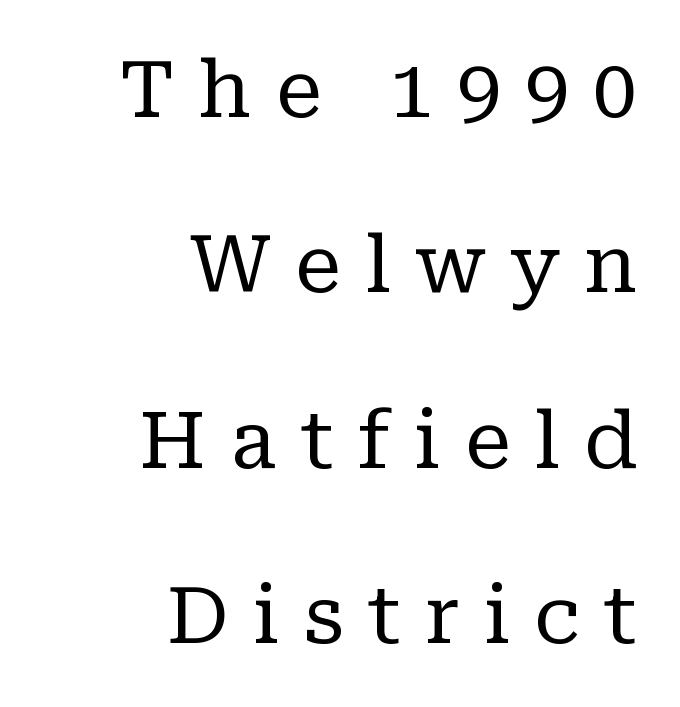
{"serif": "yes", "italic": "no", "bold": "no", "weight": "regular", "width": "normal", "stroke_contrast": "low", "x_height": "medium", "monospaced": "no", "underline": "no", "align": "right", "line_spacing": "loose", "line_spacing_ratio": 2.22, "letter_spacing": "wide", "letter_spacing_em": 0.3, "glyph_px": 79}
